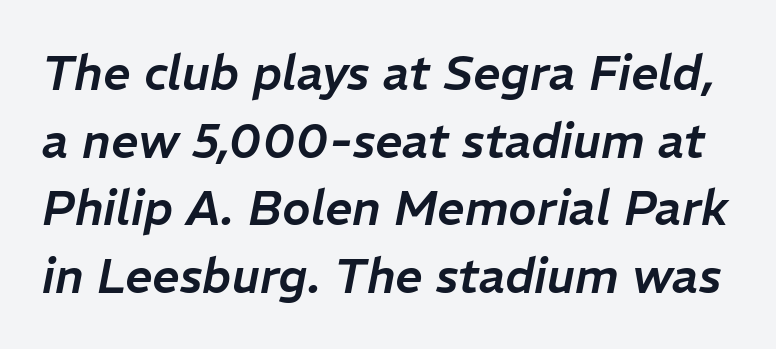
The image shows 48 px text type, italic (leaning right); set normal line spacing (1.41x), normal letter spacing, not underlined; low stroke contrast and a medium x-height.
